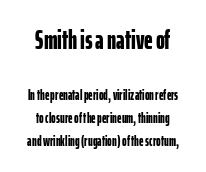
The image shows 27 px bold type, upright; set centered, normal line spacing (1.65x), normal letter spacing, not underlined; the first (top) block is 1.93x larger.
